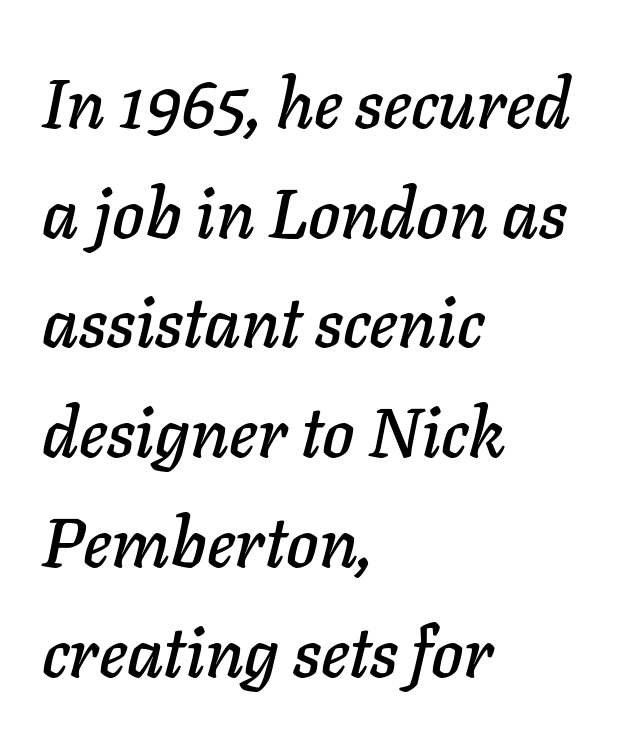
The image shows 69 px text type, italic (leaning right); set left-aligned, normal line spacing (1.59x), normal letter spacing, not underlined; low stroke contrast and a medium x-height.
